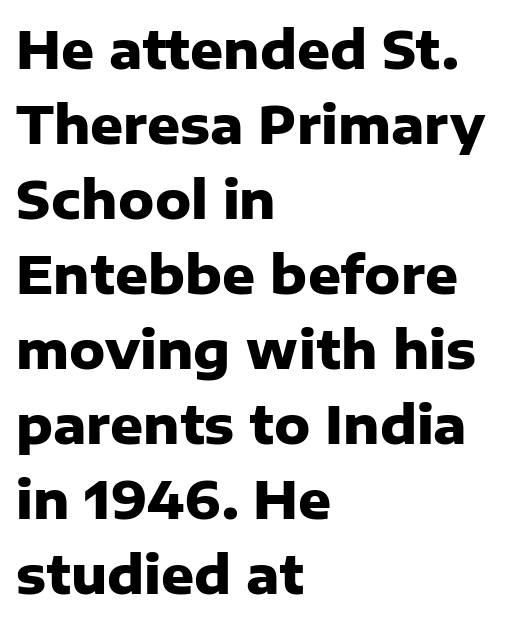
Q: Is the text bold? A: Yes.
Q: Is the text italic (slanted)? A: No, it is upright.
Q: Is the typeface a serif or a sans-serif typeface? A: Sans-serif.
Q: Is the text underlined? A: No.
Q: How is the paragraph aligned? A: Left-aligned.
Q: Is the spacing between letters normal or unusually wide? A: Normal.
Q: Is the spacing between lines tight, normal or loose? A: Normal.
Q: Width (condensed, normal, or wide)? A: Normal.
Q: Stroke contrast? A: Low.
Q: x-height? A: Medium.
Q: Monospaced? A: No.
